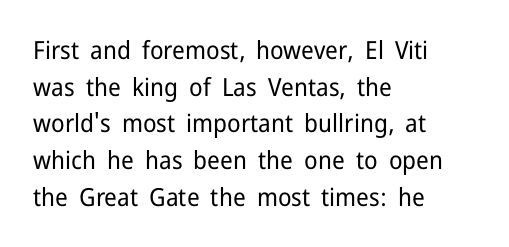
{"italic": "no", "bold": "no", "underline": "no", "align": "left", "line_spacing": "normal", "line_spacing_ratio": 1.47, "letter_spacing": "normal", "letter_spacing_em": 0.0, "glyph_px": 25}
